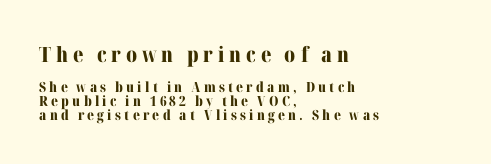
The image shows 21 px bold type, upright; set left-aligned, tight line spacing (1.0x), unusually wide letter spacing (+0.23 em), not underlined; the first (top) block is 1.5x larger.
